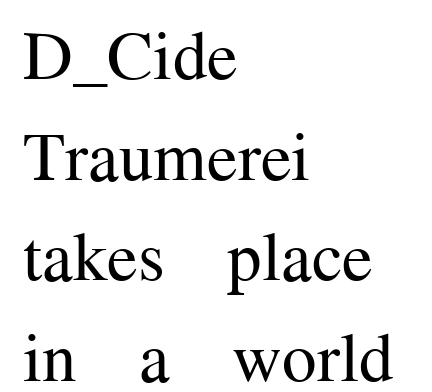
{"serif": "yes", "italic": "no", "bold": "no", "weight": "regular", "width": "normal", "stroke_contrast": "medium", "x_height": "medium", "monospaced": "no", "underline": "no", "align": "left", "line_spacing": "normal", "line_spacing_ratio": 1.46, "letter_spacing": "normal", "letter_spacing_em": 0.0, "glyph_px": 69}
